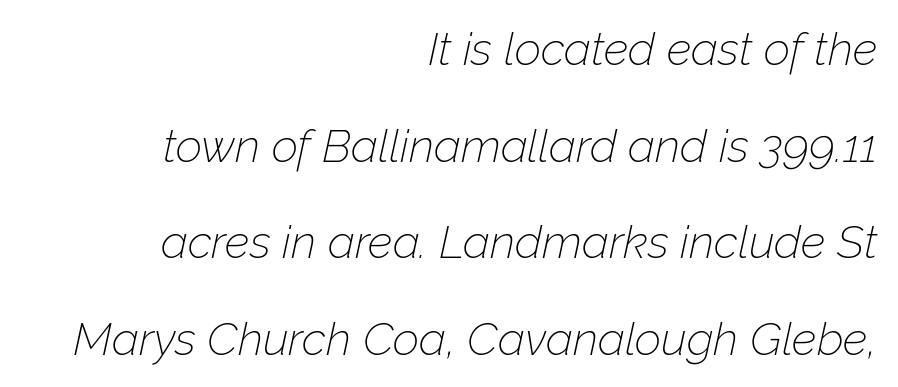
The image shows 46 px thin type, italic (leaning right); set right-aligned, loose line spacing (2.1x), normal letter spacing, not underlined; low stroke contrast and a medium x-height.
